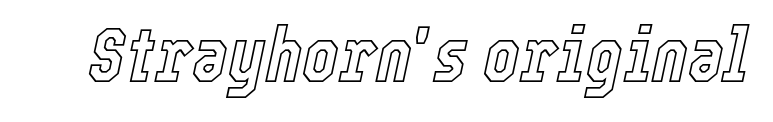
{"italic": "yes", "lean": "right", "slant_degrees": 12, "width": "condensed", "x_height": "medium", "monospaced": "no", "underline": "no", "letter_spacing": "normal", "letter_spacing_em": 0.0, "glyph_px": 77}
